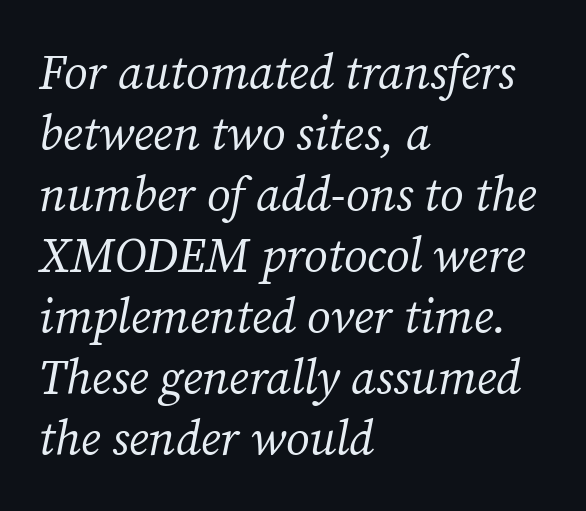
Q: Is the text bold? A: No.
Q: Is the text italic (slanted)? A: Yes, it leans right by about 12 degrees.
Q: Is the typeface a serif or a sans-serif typeface? A: Serif.
Q: Is the text underlined? A: No.
Q: How is the paragraph aligned? A: Left-aligned.
Q: Is the spacing between letters normal or unusually wide? A: Normal.
Q: Is the spacing between lines tight, normal or loose? A: Normal.
Q: Width (condensed, normal, or wide)? A: Normal.
Q: Stroke contrast? A: Medium.
Q: x-height? A: Medium.
Q: Monospaced? A: No.
